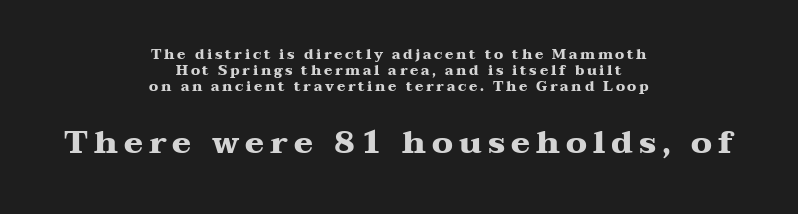
The setting favours the middle, as headings and verse often do. A bare baseline throughout the passage. Font category for this specimen: serif. Pretty heavy lettering here — definitely bold.
